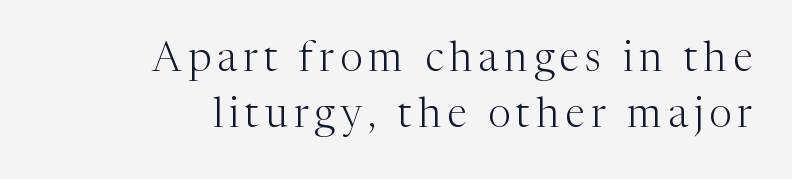
{"serif": "yes", "italic": "no", "bold": "no", "weight": "light", "width": "normal", "stroke_contrast": "medium", "x_height": "medium", "monospaced": "no", "underline": "no", "align": "right", "line_spacing": "normal", "line_spacing_ratio": 1.37, "glyph_px": 41}
